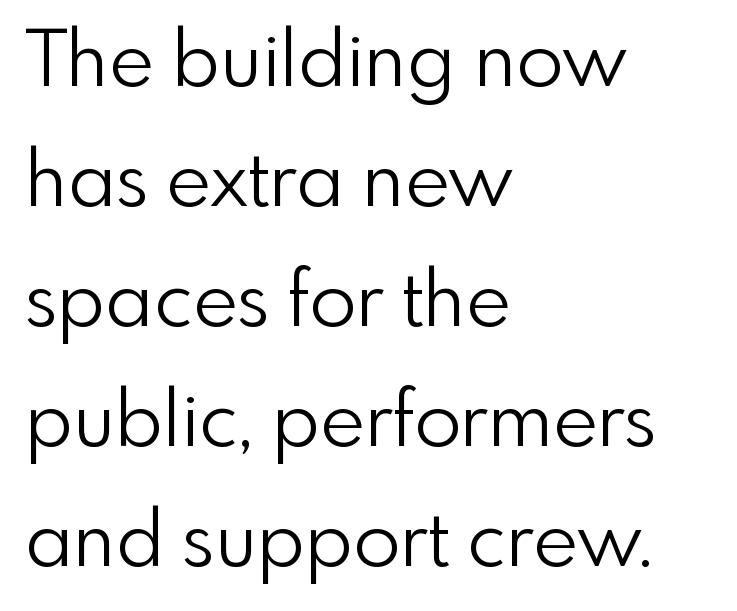
Character widths vary here, with narrow letters taking less room than wide ones. The vertical gap from one line to the next is medium. The strokes carry an ordinary text weight at most. You can tell it's not italic because the verticals are truly vertical.
